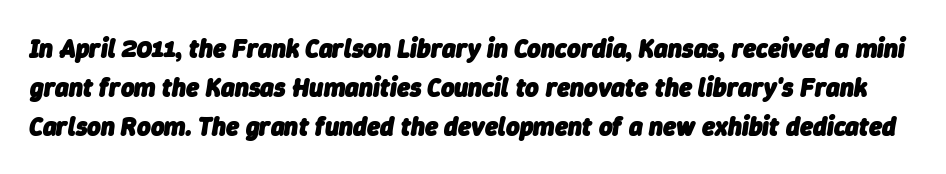
{"italic": "yes", "lean": "right", "slant_degrees": 9, "bold": "yes", "underline": "no", "line_spacing": "normal", "line_spacing_ratio": 1.5, "letter_spacing": "normal", "letter_spacing_em": 0.0, "glyph_px": 26}
